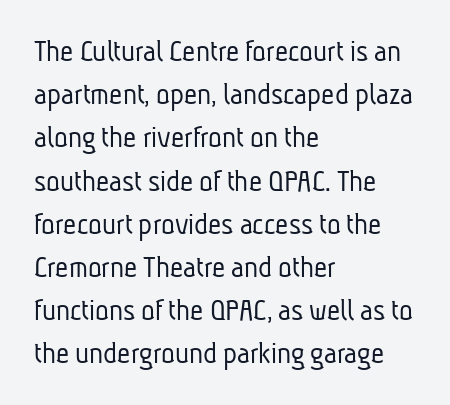
Q: Is the text bold? A: No.
Q: Is the typeface a serif or a sans-serif typeface? A: Sans-serif.
Q: Is the text underlined? A: No.
Q: How is the paragraph aligned? A: Left-aligned.
Q: Is the spacing between letters normal or unusually wide? A: Normal.
Q: Is the spacing between lines tight, normal or loose? A: Normal.
Q: Width (condensed, normal, or wide)? A: Condensed.
Q: Stroke contrast? A: Low.
Q: x-height? A: Medium.
Q: Monospaced? A: No.
